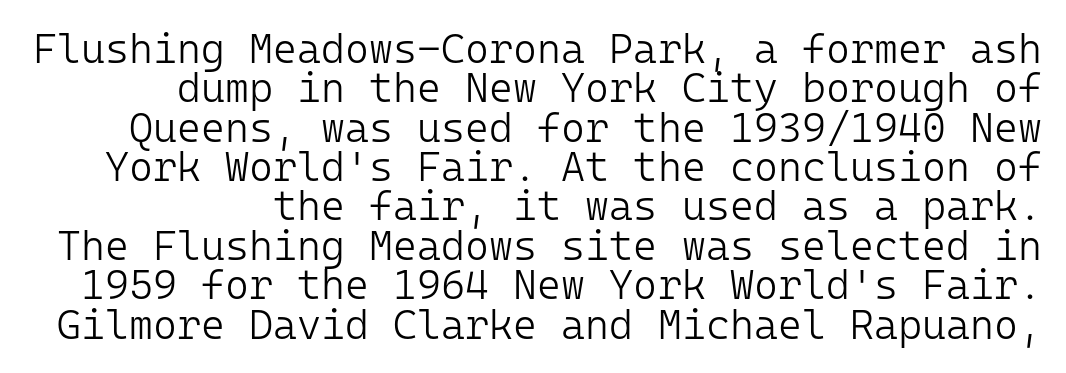
The image shows 41 px light sans-serif type, upright, monospaced; set right-aligned, tight line spacing (0.96x), normal letter spacing, not underlined; low stroke contrast and a medium x-height.
